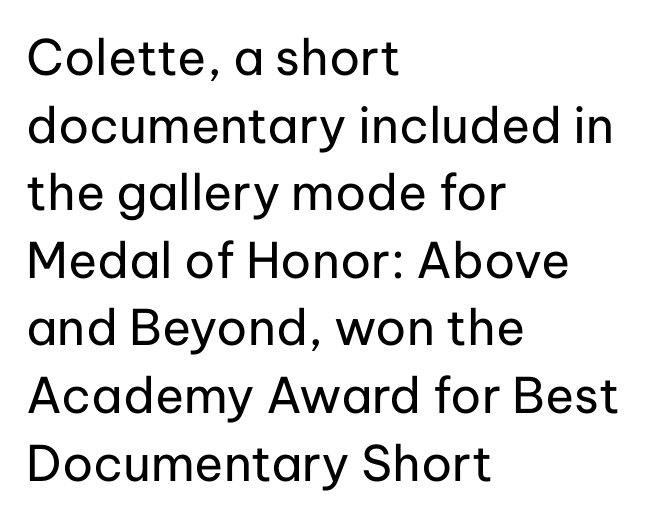
The image shows 49 px regular-weight sans-serif type, upright; set left-aligned, normal line spacing (1.38x), normal letter spacing, not underlined; low stroke contrast and a medium x-height.
